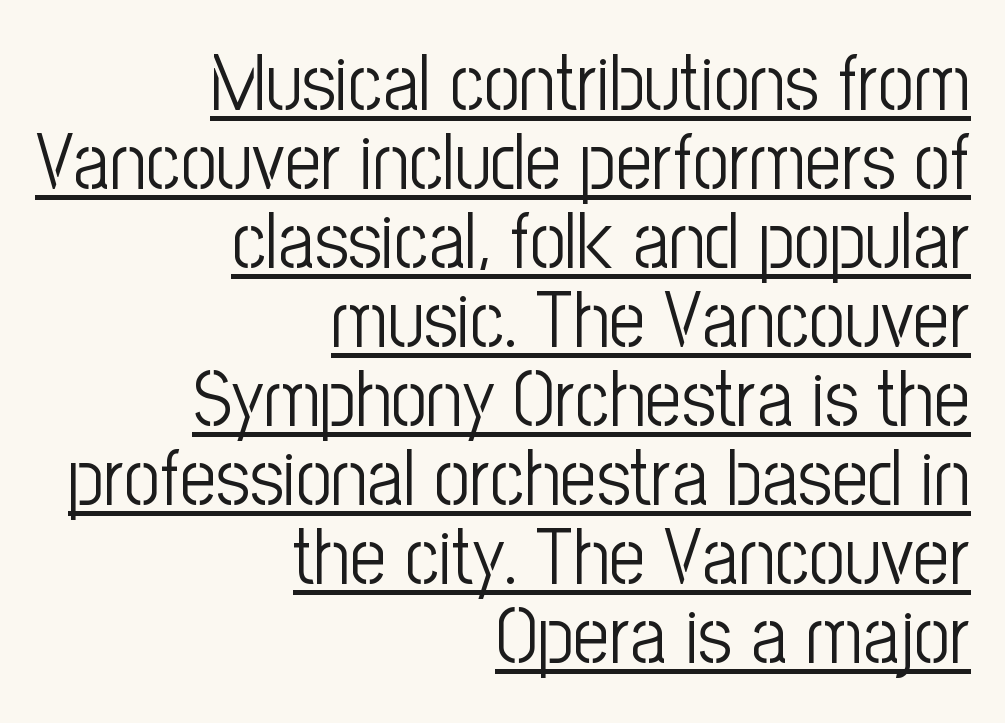
Stems and bowls with no extra thickness — not bold. In terms of posture, this sample is upright. The passage shown is typed in a proportional face where columns would drift. Does extra space separate the letters? No, they use regular spacing. Where is the straight margin? On the right. The designer went with a sans here, leaving each stem footless.
